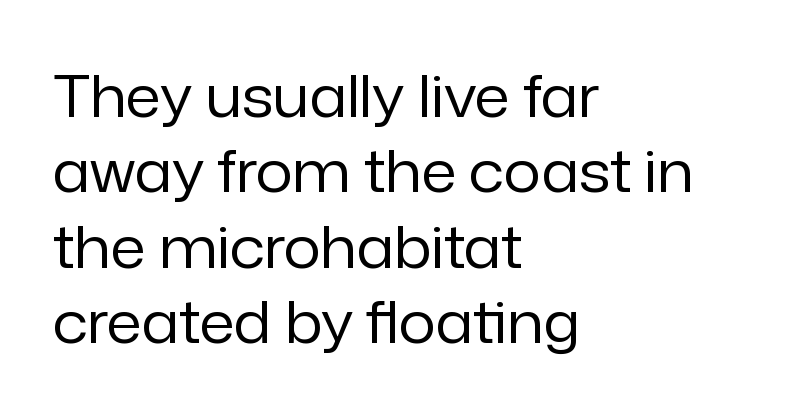
Q: Is the text bold? A: No.
Q: Is the text italic (slanted)? A: No, it is upright.
Q: Is the typeface a serif or a sans-serif typeface? A: Sans-serif.
Q: Is the text underlined? A: No.
Q: How is the paragraph aligned? A: Left-aligned.
Q: Is the spacing between letters normal or unusually wide? A: Normal.
Q: Is the spacing between lines tight, normal or loose? A: Normal.
Q: Width (condensed, normal, or wide)? A: Normal.
Q: Stroke contrast? A: Low.
Q: x-height? A: Medium.
Q: Monospaced? A: No.
